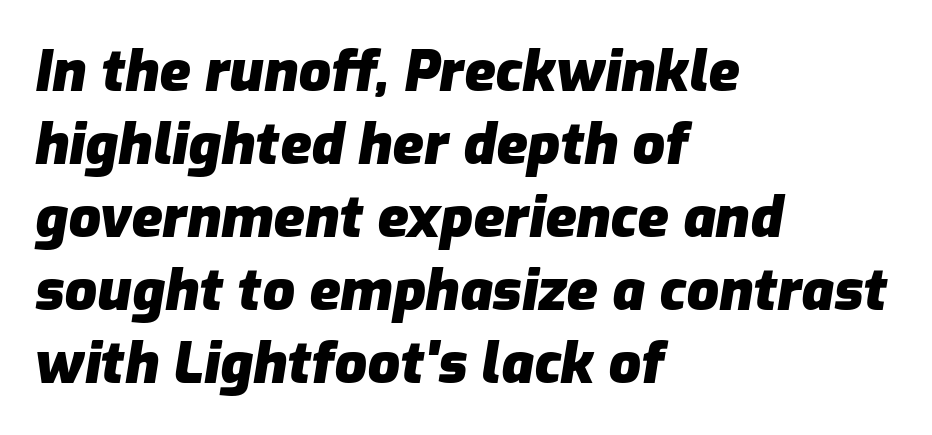
Q: Is the text bold? A: Yes.
Q: Is the text italic (slanted)? A: Yes, it leans right by about 9 degrees.
Q: Is the text underlined? A: No.
Q: How is the paragraph aligned? A: Left-aligned.
Q: Is the spacing between letters normal or unusually wide? A: Normal.
Q: Is the spacing between lines tight, normal or loose? A: Normal.
Q: Width (condensed, normal, or wide)? A: Normal.
Q: Stroke contrast? A: Low.
Q: x-height? A: Medium.
Q: Monospaced? A: No.
